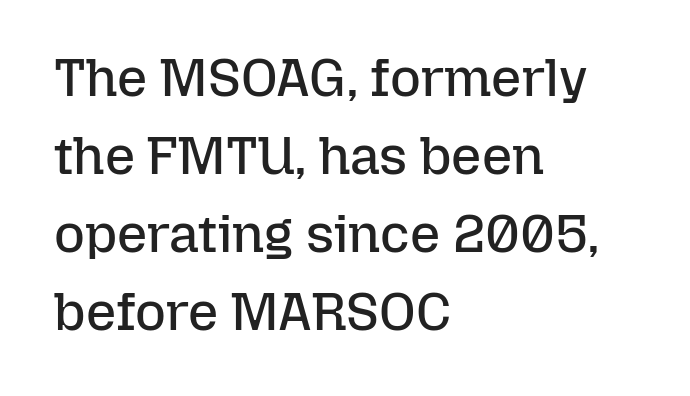
{"italic": "no", "bold": "no", "weight": "regular", "width": "normal", "stroke_contrast": "low", "x_height": "medium", "monospaced": "no", "underline": "no", "align": "left", "line_spacing": "normal", "line_spacing_ratio": 1.47, "letter_spacing": "normal", "letter_spacing_em": 0.0, "glyph_px": 53}
